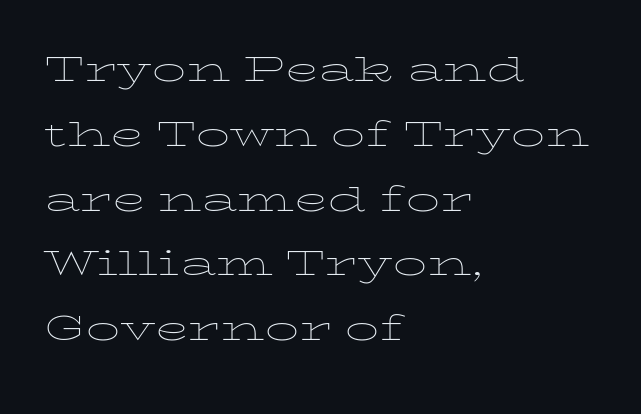
The image shows 45 px thin, wide type, upright; set left-aligned, normal line spacing (1.44x), normal letter spacing, not underlined; low stroke contrast and a medium x-height.
